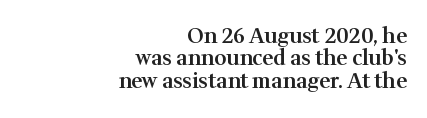
The image shows 21 px text type, upright; set right-aligned, tight line spacing (1.06x), normal letter spacing, not underlined.
